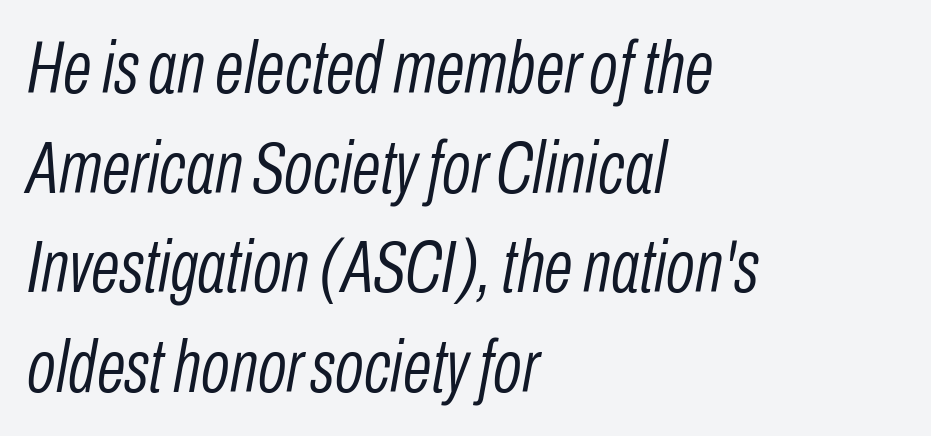
{"italic": "yes", "lean": "right", "slant_degrees": 10, "bold": "no", "weight": "light", "width": "condensed", "stroke_contrast": "low", "x_height": "medium", "monospaced": "no", "underline": "no", "align": "left", "line_spacing": "normal", "line_spacing_ratio": 1.33, "letter_spacing": "normal", "letter_spacing_em": 0.0, "glyph_px": 75}
